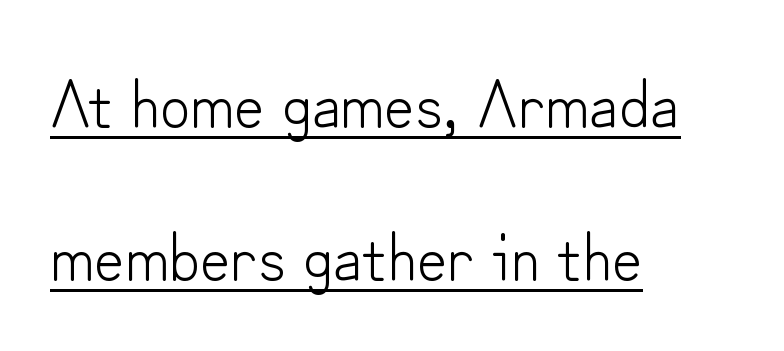
{"serif": "no", "italic": "no", "bold": "no", "weight": "light", "width": "normal", "stroke_contrast": "low", "x_height": "small", "monospaced": "no", "underline": "yes", "align": "left", "line_spacing": "loose", "line_spacing_ratio": 2.32, "letter_spacing": "normal", "letter_spacing_em": 0.0, "glyph_px": 66}
